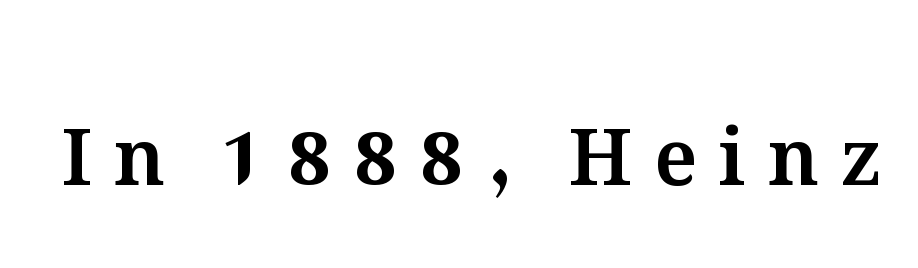
{"italic": "no", "width": "normal", "stroke_contrast": "medium", "x_height": "medium", "monospaced": "no", "underline": "no", "letter_spacing": "wide", "letter_spacing_em": 0.28, "glyph_px": 78}
